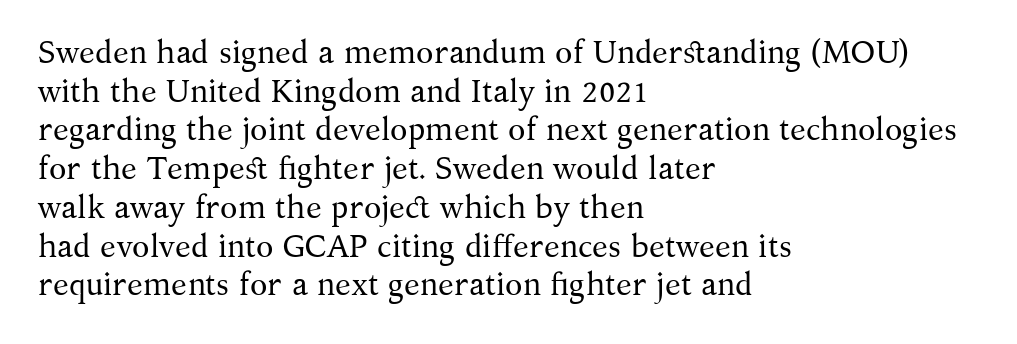
Q: Is the text bold? A: No.
Q: Is the text italic (slanted)? A: No, it is upright.
Q: Is the typeface a serif or a sans-serif typeface? A: Serif.
Q: Is the text underlined? A: No.
Q: How is the paragraph aligned? A: Left-aligned.
Q: Is the spacing between letters normal or unusually wide? A: Normal.
Q: Width (condensed, normal, or wide)? A: Normal.
Q: Stroke contrast? A: Medium.
Q: x-height? A: Medium.
Q: Monospaced? A: No.
